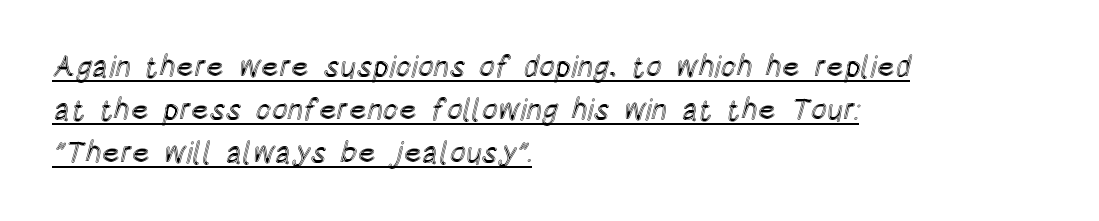
Here the designer chose a conventional face with non-uniform glyph widths. Interline gaps are of average width in this sample. The paragraph has a hard left edge and a soft right edge. The sample's only ornament is a line tracing under the words. The face used here is rendered with its standard letterfit.
